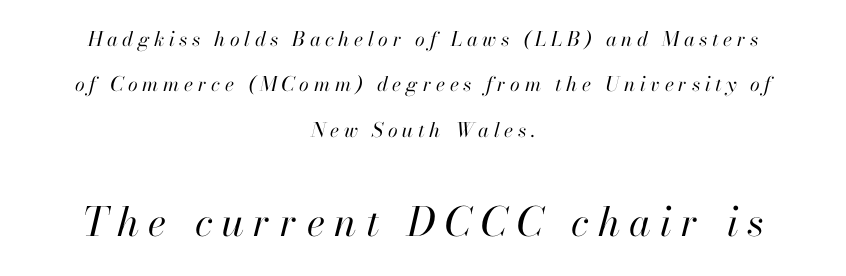
{"italic": "yes", "lean": "right", "slant_degrees": 13, "bold": "no", "weight": "regular", "width": "normal", "stroke_contrast": "high", "x_height": "small", "monospaced": "no", "underline": "no", "align": "center", "line_spacing": "loose", "line_spacing_ratio": 2.27, "letter_spacing": "wide", "letter_spacing_em": 0.23, "larger_block": "second", "size_ratio": 2.0, "glyph_px": 40}
